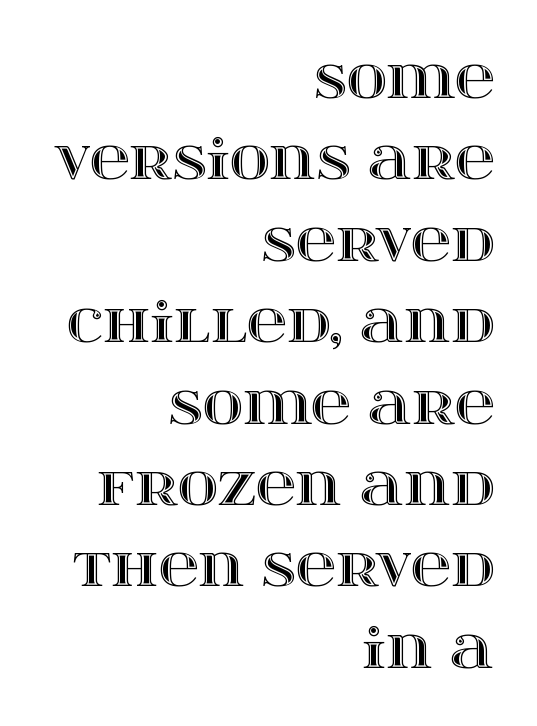
Q: Is the text italic (slanted)? A: No, it is upright.
Q: Is the text underlined? A: No.
Q: How is the paragraph aligned? A: Right-aligned.
Q: Is the spacing between letters normal or unusually wide? A: Normal.
Q: Is the spacing between lines tight, normal or loose? A: Normal.
Q: Width (condensed, normal, or wide)? A: Wide.
Q: x-height? A: Large.
Q: Monospaced? A: No.
